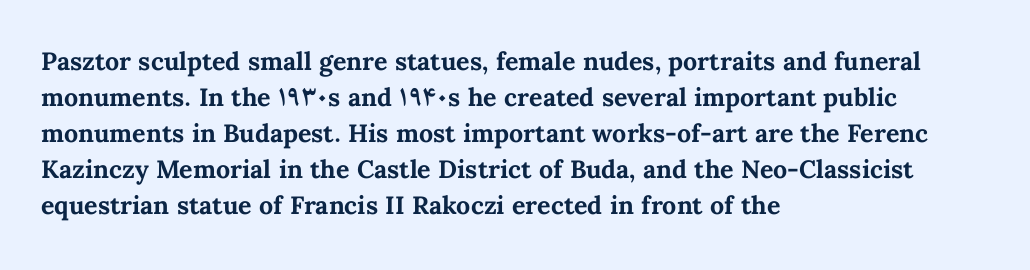
The image shows 25 px bold type, upright; set left-aligned, normal line spacing (1.44x), normal letter spacing, not underlined.
